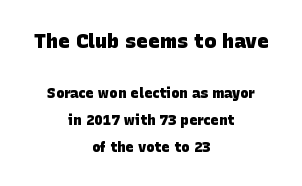
The image shows 20 px bold type; set centered, loose line spacing (1.94x), normal letter spacing, not underlined; the first (top) block is 1.43x larger.
